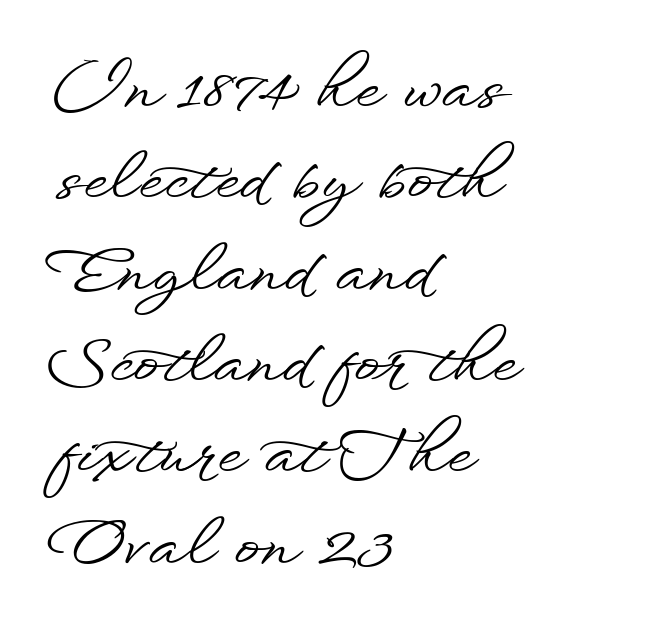
Classification — sans serif. Each word holds together tightly as a unit, with standard inter-letter gaps. If you drew a ruler down the left edge, every line would touch it. The space directly below the letters is spotless. If you measured baseline to baseline, you'd find a middling distance. Proportional: the letters do not fall into vertical columns.
